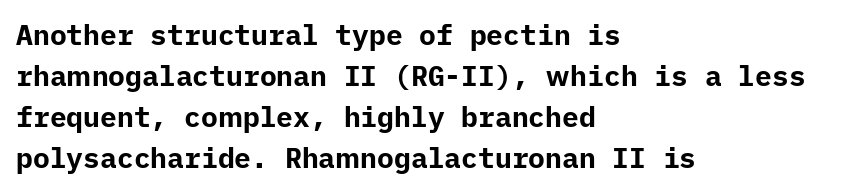
{"serif": "no", "italic": "no", "bold": "yes", "weight": "bold", "width": "normal", "stroke_contrast": "low", "x_height": "medium", "underline": "no", "align": "left", "line_spacing": "normal", "line_spacing_ratio": 1.46, "letter_spacing": "normal", "letter_spacing_em": 0.0, "glyph_px": 28}
